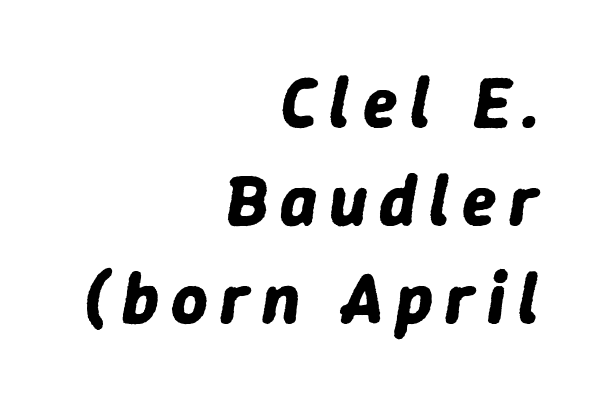
The image shows 71 px bold type, italic (leaning right); set right-aligned, normal line spacing (1.38x), not underlined; low stroke contrast and a medium x-height.
